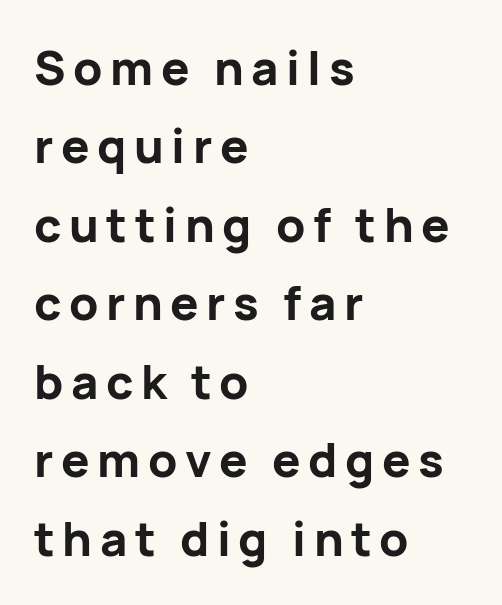
Q: Is the text bold? A: Yes.
Q: Is the text italic (slanted)? A: No, it is upright.
Q: Is the typeface a serif or a sans-serif typeface? A: Sans-serif.
Q: Is the text underlined? A: No.
Q: How is the paragraph aligned? A: Left-aligned.
Q: Is the spacing between lines tight, normal or loose? A: Normal.
Q: Width (condensed, normal, or wide)? A: Normal.
Q: Stroke contrast? A: Low.
Q: x-height? A: Medium.
Q: Monospaced? A: No.
